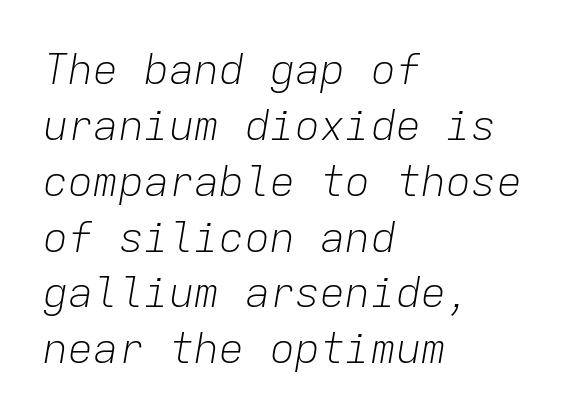
{"italic": "yes", "lean": "right", "slant_degrees": 9, "bold": "no", "weight": "light", "width": "normal", "stroke_contrast": "low", "x_height": "medium", "monospaced": "yes", "underline": "no", "align": "left", "line_spacing": "normal", "line_spacing_ratio": 1.33, "letter_spacing": "normal", "letter_spacing_em": 0.0, "glyph_px": 42}
